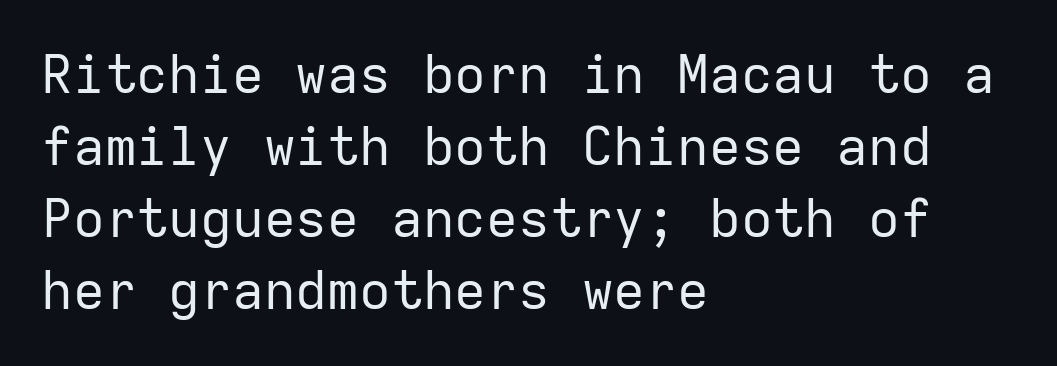
The image shows 53 px regular-weight sans-serif type, upright, monospaced; set left-aligned, normal line spacing (1.36x), normal letter spacing, not underlined; low stroke contrast and a medium x-height.
